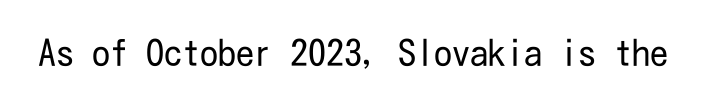
The image shows 36 px regular-weight, condensed sans-serif type, upright; set normal letter spacing, not underlined; low stroke contrast and a medium x-height.
